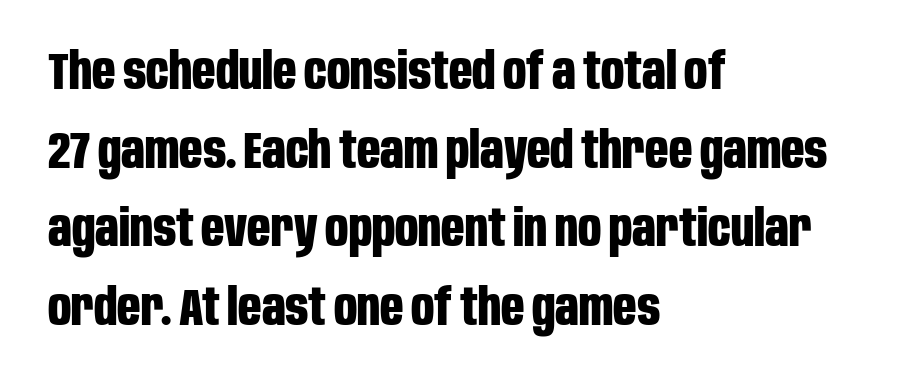
Leading: standard. These words are printed bold, with thick strokes throughout. Each letter's strokes conclude bluntly, with no projecting serifs. The lines in this sample share a left origin and differ only in where they stop.
